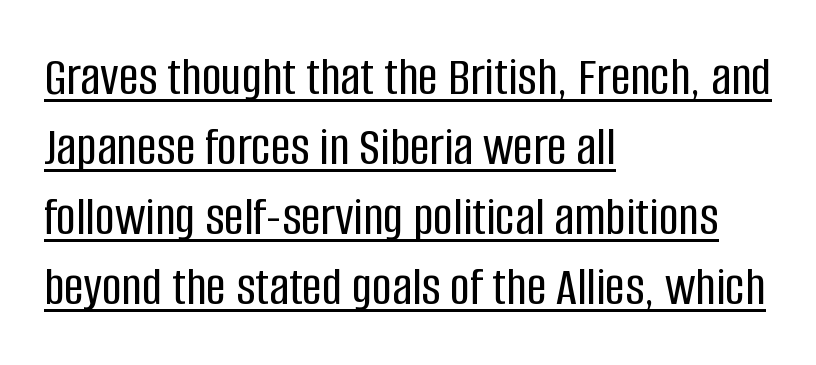
The passage shown is typeset with a sans-serif family. Varying glyph widths throughout — classic text-font behaviour. Designer's note — italics off, roman on. This rendering uses left alignment, leaving the right contour irregular. This sample uses plain, unmodified letter spacing. Notice how a bar underscores the lettering throughout.
